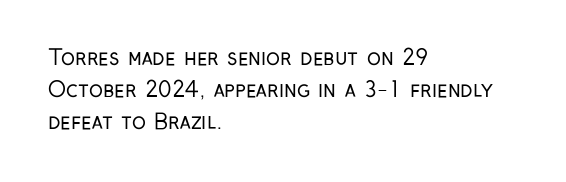
Vertical strokes here are truly vertical. The paragraph has a hard left edge and a soft right edge. The rendering uses a moderate line-height, typical for paragraphs. The cut favours lightness, reaching ordinary text weight at its darkest.
